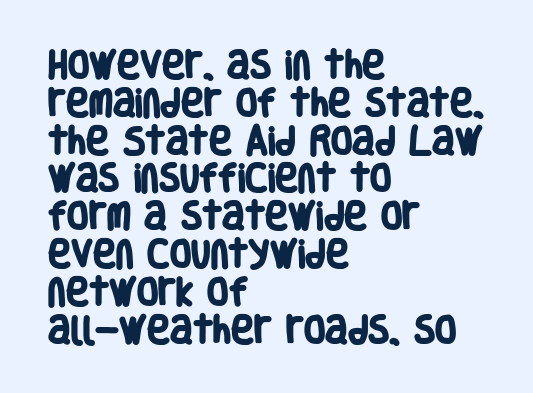
{"serif": "no", "bold": "yes", "weight": "heavy", "width": "condensed", "stroke_contrast": "low", "x_height": "large", "monospaced": "no", "underline": "no", "align": "left", "line_spacing_ratio": 1.22, "letter_spacing": "normal", "letter_spacing_em": 0.0, "glyph_px": 31}
